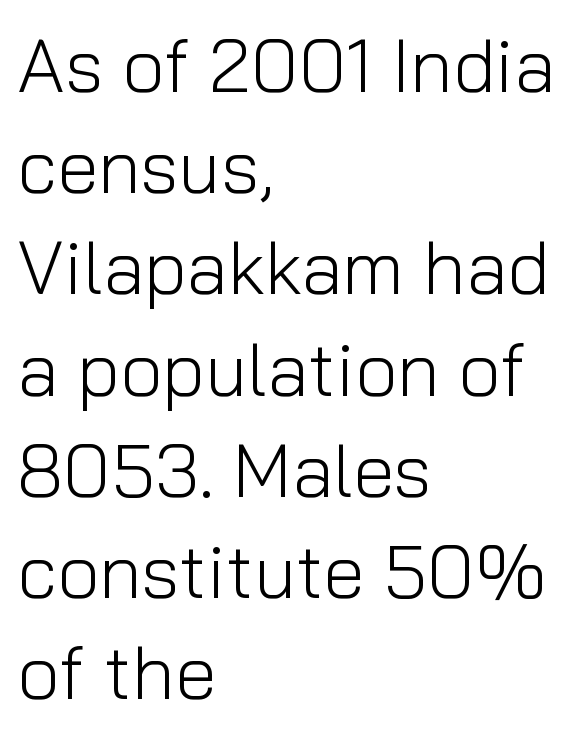
Q: Is the text bold? A: No.
Q: Is the text italic (slanted)? A: No, it is upright.
Q: Is the typeface a serif or a sans-serif typeface? A: Sans-serif.
Q: Is the text underlined? A: No.
Q: How is the paragraph aligned? A: Left-aligned.
Q: Is the spacing between letters normal or unusually wide? A: Normal.
Q: Is the spacing between lines tight, normal or loose? A: Normal.
Q: Width (condensed, normal, or wide)? A: Normal.
Q: Stroke contrast? A: Low.
Q: x-height? A: Medium.
Q: Monospaced? A: No.
